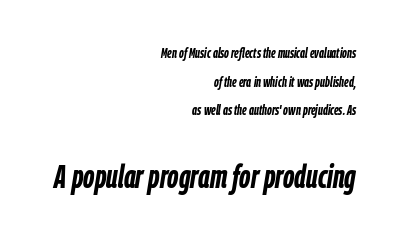
The image shows 33 px semibold, condensed type, italic (leaning right); set right-aligned, loose line spacing (2.05x), normal letter spacing, not underlined; the second (bottom) block is 2.36x larger; low stroke contrast and a medium x-height.
